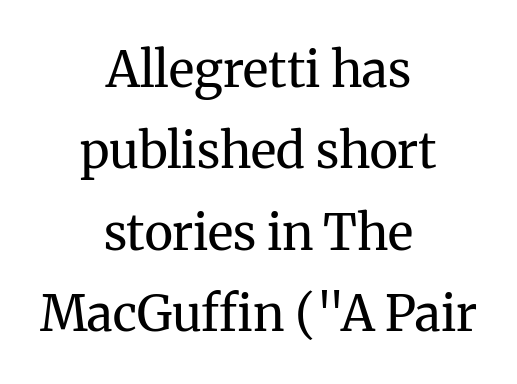
The image shows 49 px regular-weight serif type, upright; set centered, normal line spacing (1.66x), normal letter spacing, not underlined; medium stroke contrast and a medium x-height.
